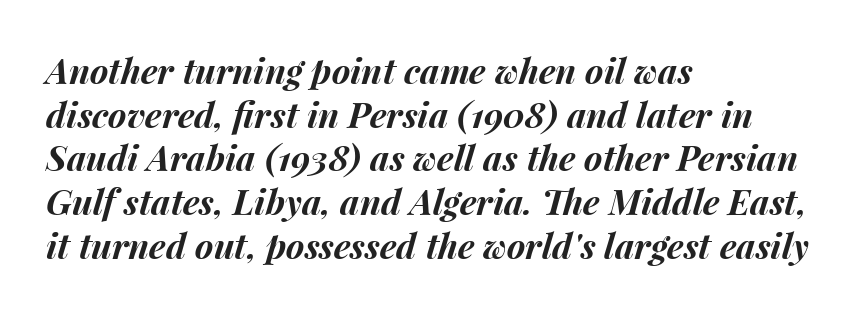
{"italic": "yes", "lean": "right", "slant_degrees": 15, "bold": "yes", "weight": "bold", "width": "normal", "stroke_contrast": "medium", "x_height": "medium", "monospaced": "no", "underline": "no", "align": "left", "line_spacing": "normal", "line_spacing_ratio": 1.25, "letter_spacing": "normal", "letter_spacing_em": 0.0, "glyph_px": 35}
